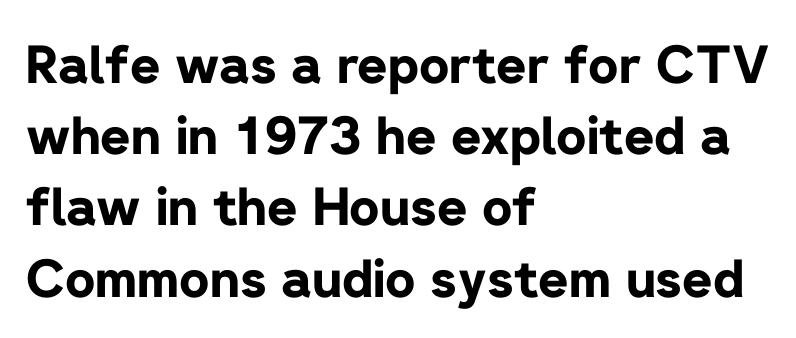
The image shows 52 px bold sans-serif type, upright; set left-aligned, normal line spacing (1.37x), normal letter spacing, not underlined; low stroke contrast and a medium x-height.
